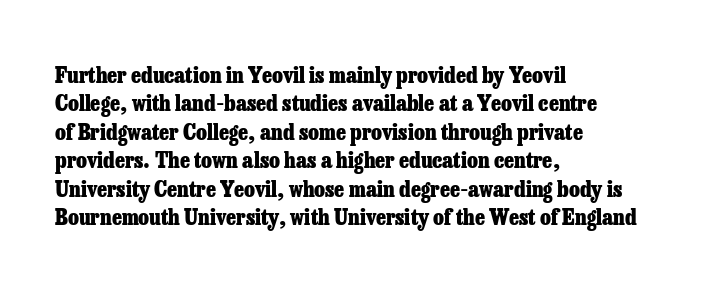
Q: Is the text bold? A: Yes.
Q: Is the text italic (slanted)? A: No, it is upright.
Q: Is the text underlined? A: No.
Q: How is the paragraph aligned? A: Left-aligned.
Q: Is the spacing between letters normal or unusually wide? A: Normal.
Q: Is the spacing between lines tight, normal or loose? A: Normal.
